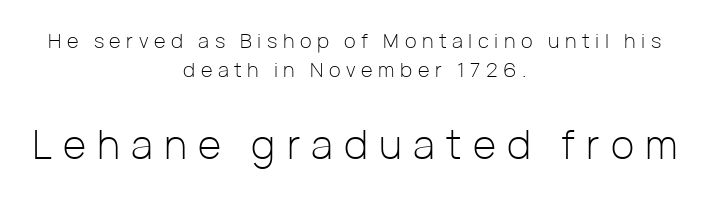
{"serif": "no", "italic": "no", "bold": "no", "weight": "light", "width": "normal", "stroke_contrast": "low", "x_height": "medium", "monospaced": "no", "underline": "no", "align": "center", "line_spacing": "normal", "line_spacing_ratio": 1.45, "letter_spacing": "wide", "letter_spacing_em": 0.28, "larger_block": "second", "size_ratio": 2.0, "glyph_px": 40}
